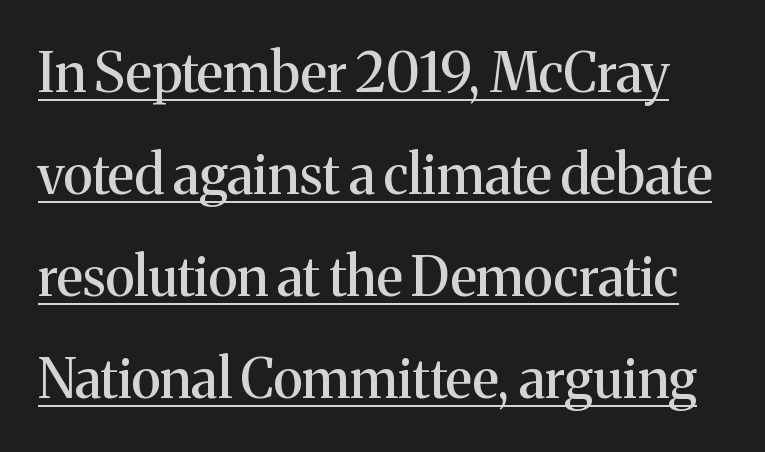
Q: Is the text italic (slanted)? A: No, it is upright.
Q: Is the typeface a serif or a sans-serif typeface? A: Serif.
Q: Is the text underlined? A: Yes.
Q: Is the spacing between letters normal or unusually wide? A: Normal.
Q: Width (condensed, normal, or wide)? A: Normal.
Q: Stroke contrast? A: Medium.
Q: x-height? A: Medium.
Q: Monospaced? A: No.
